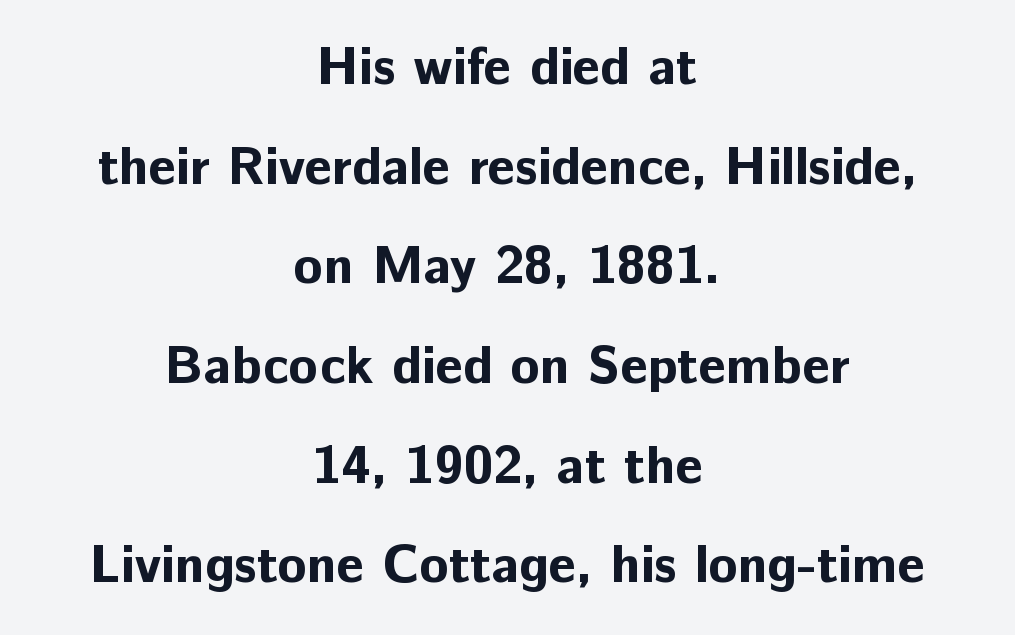
The image shows 53 px bold sans-serif type, upright; set centered, line spacing 1.88x, normal letter spacing, not underlined; low stroke contrast and a medium x-height.
